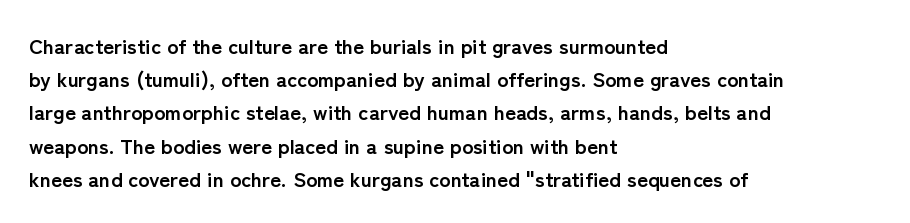
The font is running at its bold setting. Letters rest on an invisible, unmarked baseline. Students, note that the glyphs here touch the page at normal intervals. The rendering anchors every line to the left-hand side.
